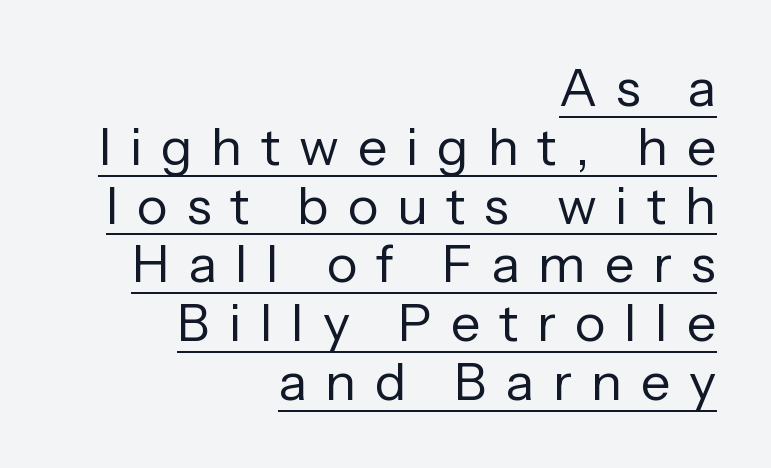
The image shows 52 px regular-weight sans-serif type, upright; set right-aligned, tight line spacing (1.13x), unusually wide letter spacing (+0.36 em), underlined; low stroke contrast and a medium x-height.
